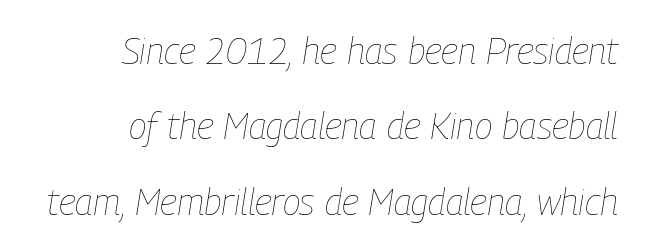
Q: Is the text bold? A: No.
Q: Is the text italic (slanted)? A: Yes, it leans right by about 9 degrees.
Q: Is the text underlined? A: No.
Q: How is the paragraph aligned? A: Right-aligned.
Q: Is the spacing between letters normal or unusually wide? A: Normal.
Q: Is the spacing between lines tight, normal or loose? A: Loose.
Q: Width (condensed, normal, or wide)? A: Condensed.
Q: Stroke contrast? A: Low.
Q: x-height? A: Medium.
Q: Monospaced? A: No.
